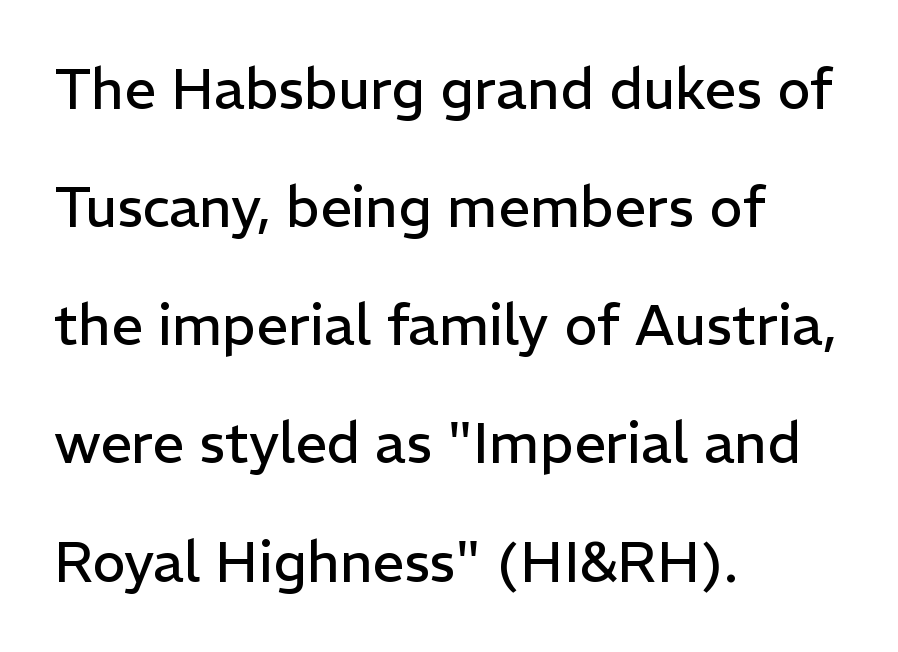
Teacher's note: observe the even left margin — that is flush-left alignment. The specimen reads as upright at a glance. The face used here is a sans, in the tradition of grotesques and geometrics. The passage shown has conventional tracking throughout. How would I describe the line gaps? Wide and relaxed. This sample has the flowing, uneven cadence of proportional lettering.
